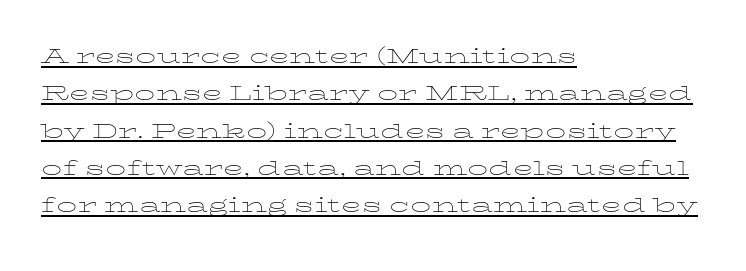
Q: Is the text bold? A: No.
Q: Is the text italic (slanted)? A: No, it is upright.
Q: Is the text underlined? A: Yes.
Q: How is the paragraph aligned? A: Left-aligned.
Q: Is the spacing between letters normal or unusually wide? A: Normal.
Q: Is the spacing between lines tight, normal or loose? A: Normal.
